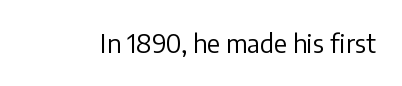
The rendering keeps characters at their native spacing. The font sits on the lighter half of the weight spectrum, regular included. Quick note: underline off. Is there any slant? The stems are plumb.
